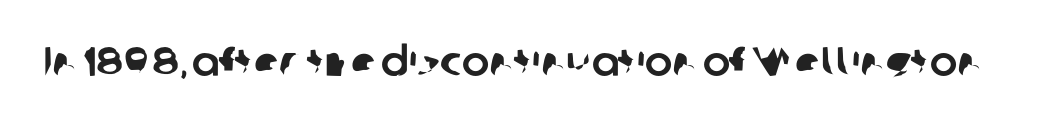
Any mark beneath the type? The region is blank. Think of a printed novel: that variable character pitch is what you see here. Look at the bottom of the vertical strokes: they stop flat, with no serifs. No extra tracking has been applied to these lines.
